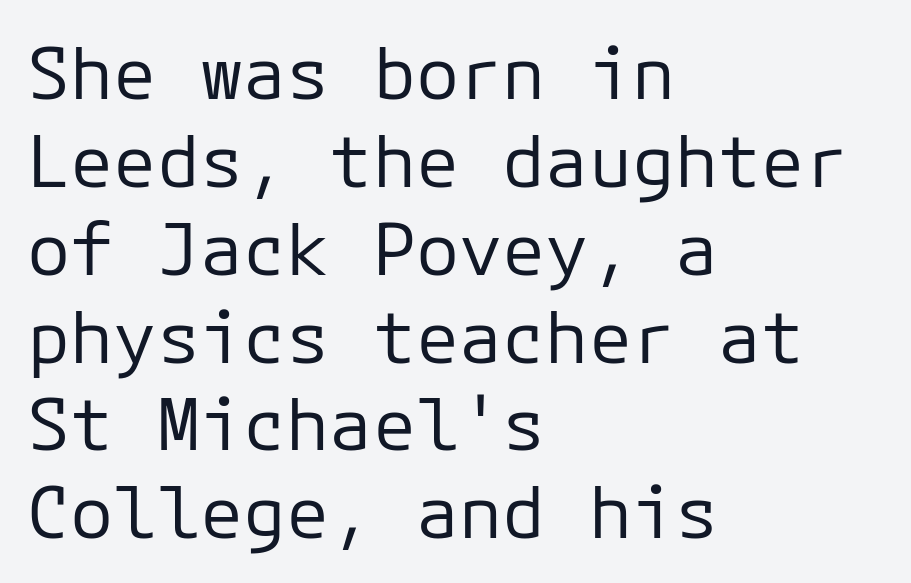
The image shows 72 px regular-weight sans-serif type, upright, monospaced; set left-aligned, line spacing 1.22x, normal letter spacing, not underlined; low stroke contrast and a medium x-height.
